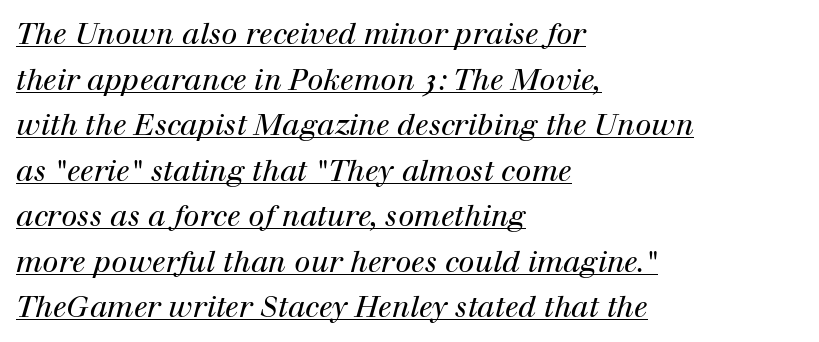
A classic flush-left, rag-right setting is used for this passage. The font family rendered here belongs to the serif group. The lettering is marked with a stroke running underneath it. A typesetter would mark this as italic. Note the varied advance widths — an 'i' is clearly narrower than an 'm'.
